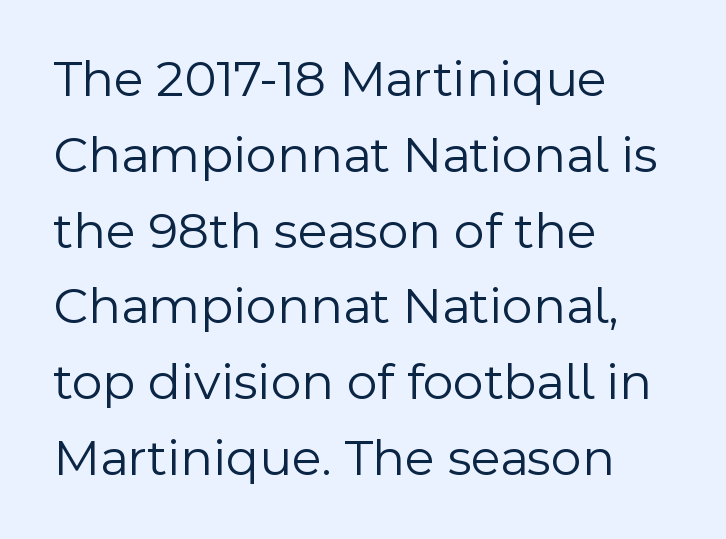
Q: Is the text bold? A: No.
Q: Is the text italic (slanted)? A: No, it is upright.
Q: Is the typeface a serif or a sans-serif typeface? A: Sans-serif.
Q: Is the text underlined? A: No.
Q: How is the paragraph aligned? A: Left-aligned.
Q: Is the spacing between letters normal or unusually wide? A: Normal.
Q: Is the spacing between lines tight, normal or loose? A: Normal.
Q: Width (condensed, normal, or wide)? A: Normal.
Q: x-height? A: Medium.
Q: Monospaced? A: No.
